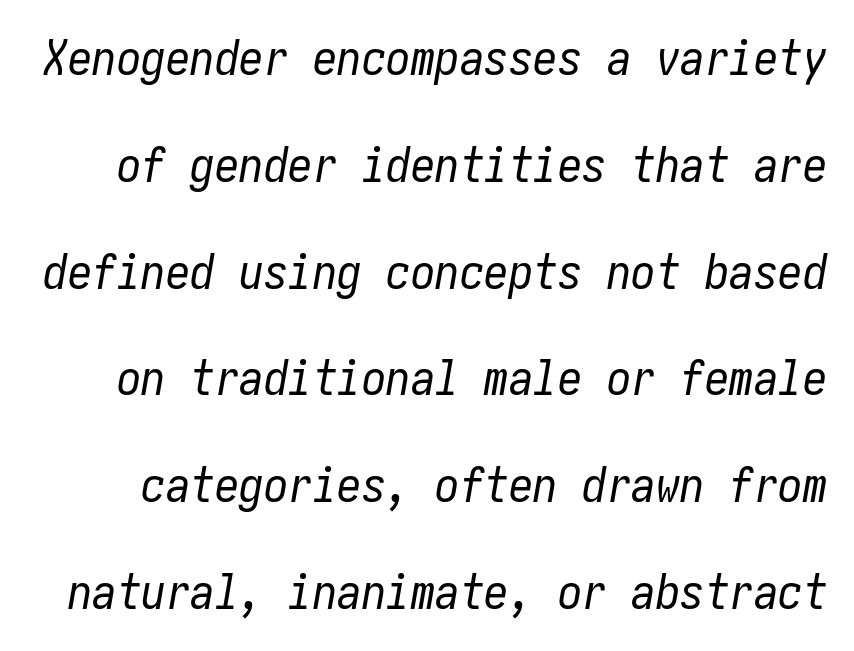
Q: Is the text bold? A: No.
Q: Is the text italic (slanted)? A: Yes, it leans right by about 10 degrees.
Q: Is the text underlined? A: No.
Q: Is the spacing between letters normal or unusually wide? A: Normal.
Q: Is the spacing between lines tight, normal or loose? A: Loose.
Q: Width (condensed, normal, or wide)? A: Condensed.
Q: Stroke contrast? A: Low.
Q: x-height? A: Medium.
